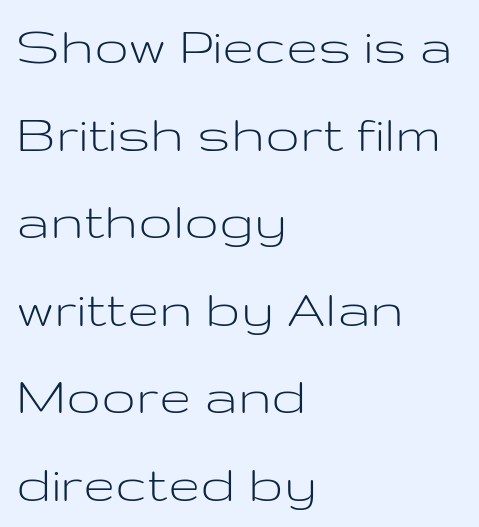
The rendering uses natural spacing where letterforms have individual widths. Does extra space separate the letters? No, they use regular spacing. Honestly, the row spacing looks completely unremarkable. Layout note: lines flush left.
